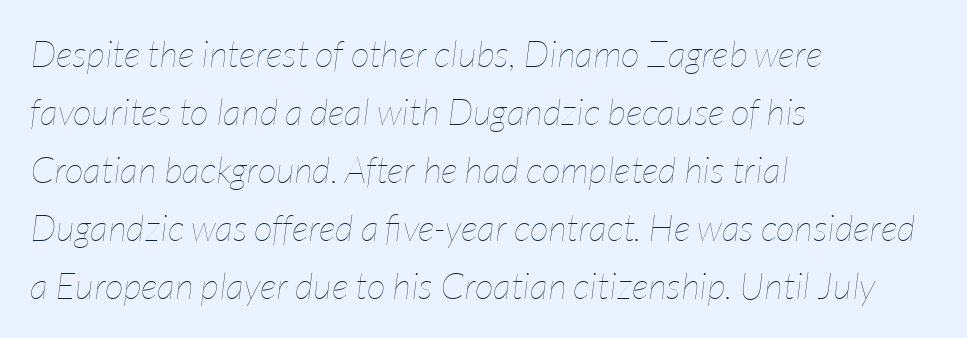
Characters are canted at an angle relative to the baseline's perpendicular. Weight: regular or lighter. Character widths vary here, with narrow letters taking less room than wide ones. A student would call this left alignment; a typographer would say flush left, rag right. No word sits above an underline.
